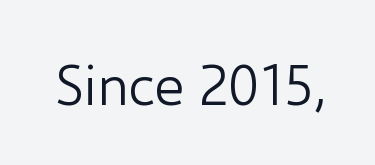
Ascenders rise straight up at ninety degrees. The area under the type is left untouched. Do the characters align in a grid? No, the font is proportional. This sample uses plain, unmodified letter spacing. Classification — sans serif. The passage shown is not bold in any degree.
